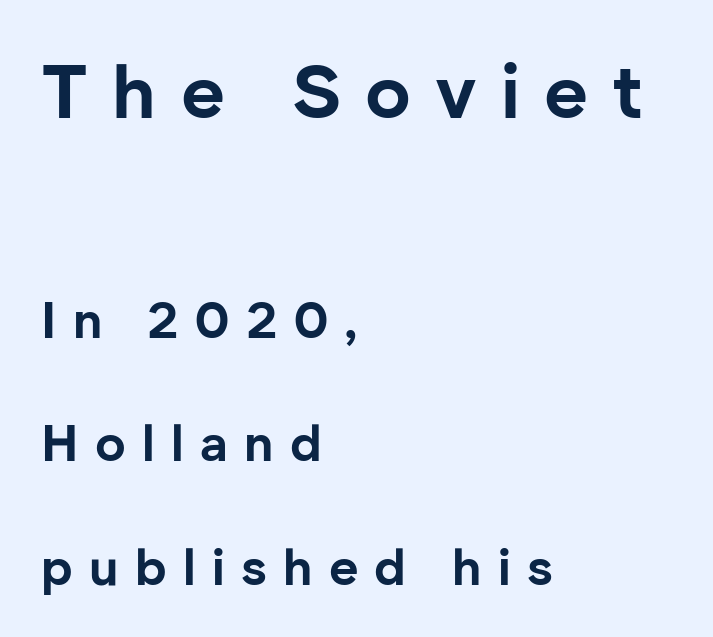
The passage shown is typeset with a sans-serif family. The setting favours the left margin, as ordinary paragraphs usually do. Words float on clear page, feet unadorned. This rendering widens character spacing well past its baseline value. These lines are rendered in a variable-pitch font.
